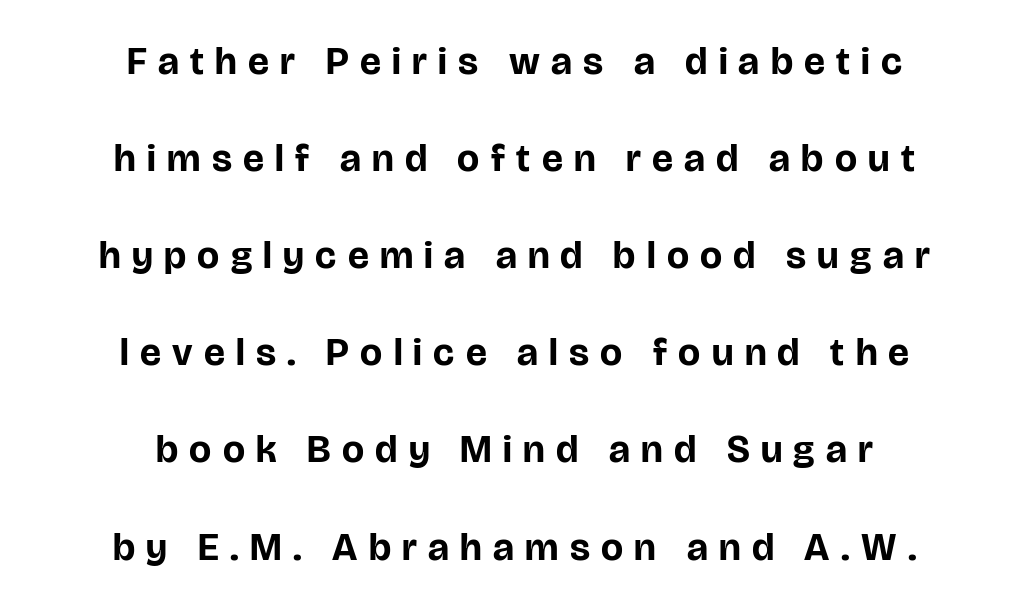
{"serif": "no", "italic": "no", "bold": "yes", "weight": "bold", "width": "normal", "stroke_contrast": "low", "x_height": "large", "monospaced": "no", "underline": "no", "align": "center", "line_spacing": "loose", "line_spacing_ratio": 2.49, "letter_spacing": "wide", "letter_spacing_em": 0.29, "glyph_px": 39}
